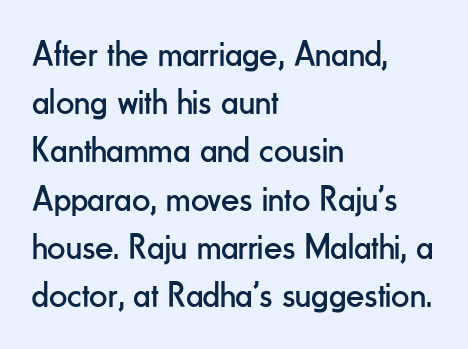
Letter spacing: default. A student would call this left alignment; a typographer would say flush left, rag right. The lines sit at an ordinary, default distance from one another. Varying glyph widths throughout — classic text-font behaviour.
